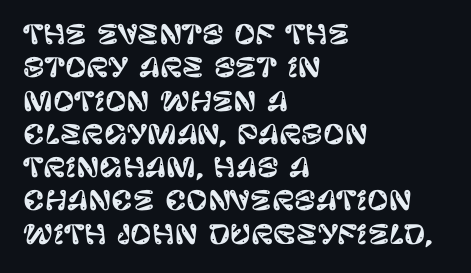
The image shows 26 px text type; set left-aligned, normal line spacing (1.28x), normal letter spacing, not underlined.
